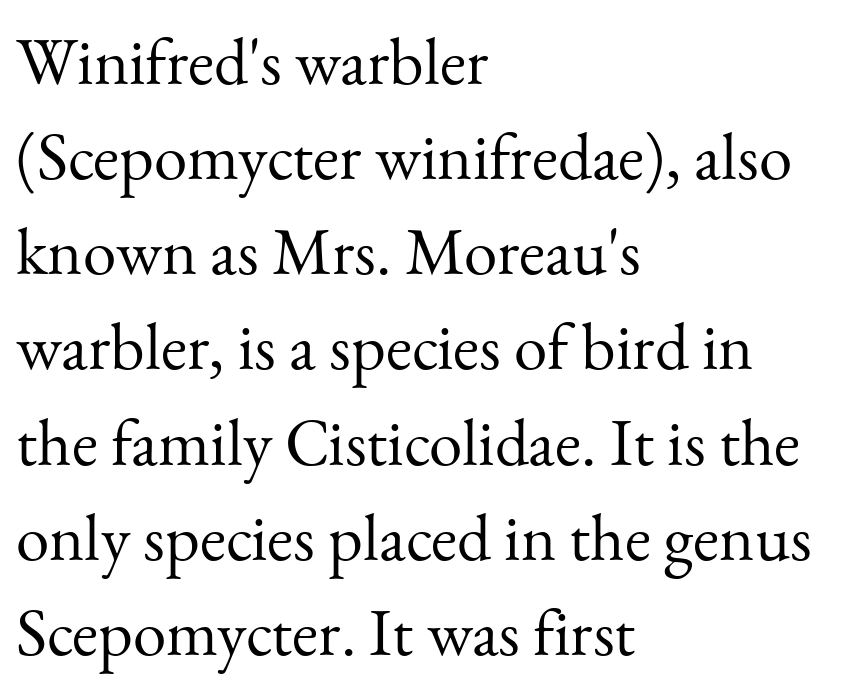
The image shows 67 px light serif type, upright; set left-aligned, normal line spacing (1.42x), normal letter spacing, not underlined; medium stroke contrast and a small x-height.
